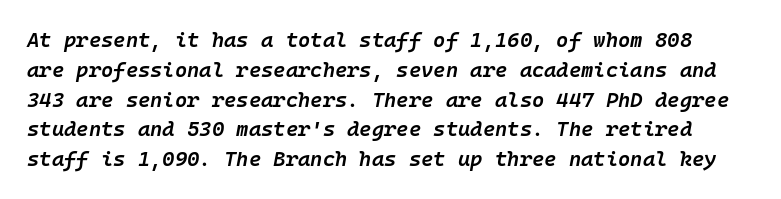
Q: Is the text bold? A: Semi-bold.
Q: Is the text italic (slanted)? A: Yes, it leans right by about 10 degrees.
Q: Is the text underlined? A: No.
Q: Is the spacing between letters normal or unusually wide? A: Normal.
Q: Is the spacing between lines tight, normal or loose? A: Normal.
